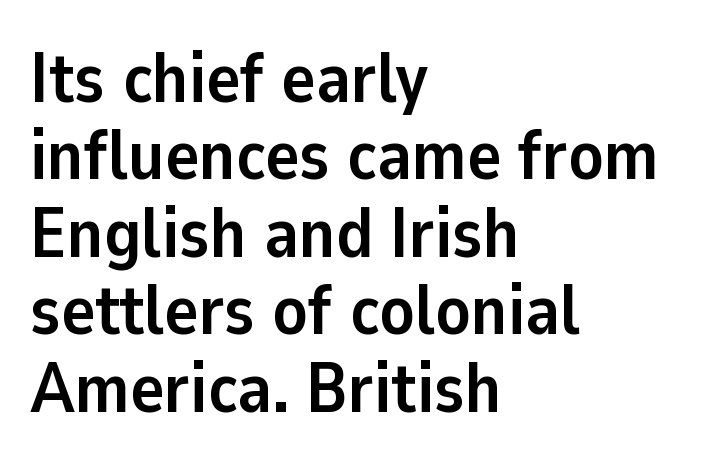
Q: Is the text bold? A: Yes.
Q: Is the text italic (slanted)? A: No, it is upright.
Q: Is the typeface a serif or a sans-serif typeface? A: Sans-serif.
Q: Is the text underlined? A: No.
Q: How is the paragraph aligned? A: Left-aligned.
Q: Is the spacing between letters normal or unusually wide? A: Normal.
Q: Is the spacing between lines tight, normal or loose? A: Tight.
Q: Width (condensed, normal, or wide)? A: Normal.
Q: Stroke contrast? A: Low.
Q: x-height? A: Medium.
Q: Monospaced? A: No.
